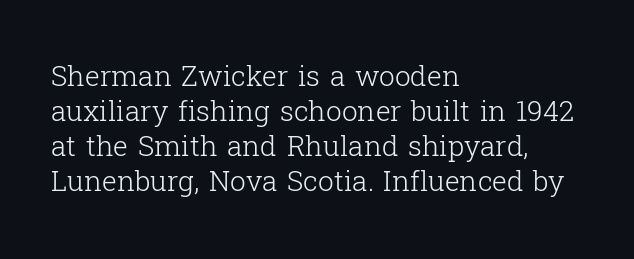
{"serif": "yes", "italic": "no", "bold": "no", "weight": "light", "width": "normal", "stroke_contrast": "low", "x_height": "medium", "monospaced": "no", "underline": "no", "align": "left", "line_spacing": "normal", "line_spacing_ratio": 1.25, "letter_spacing": "normal", "letter_spacing_em": 0.0, "glyph_px": 28}
